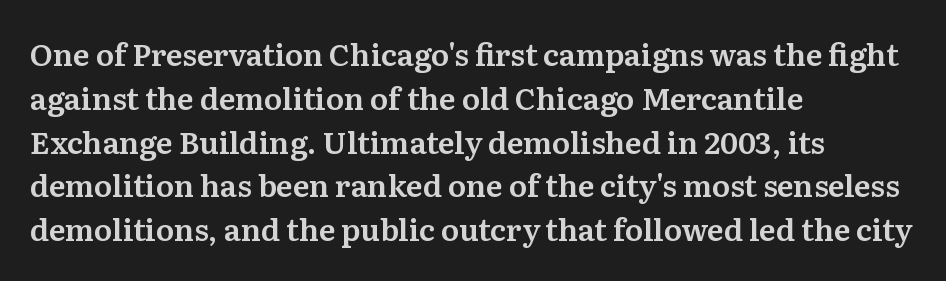
Italic? Not at all — the glyphs are vertical. The baseline area is clear. This sample keeps an unexceptional amount of space between lines. The face used here is seriffed, in the tradition of book romans. One-word summary of the alignment: left. No extra tracking has been applied to these lines.
